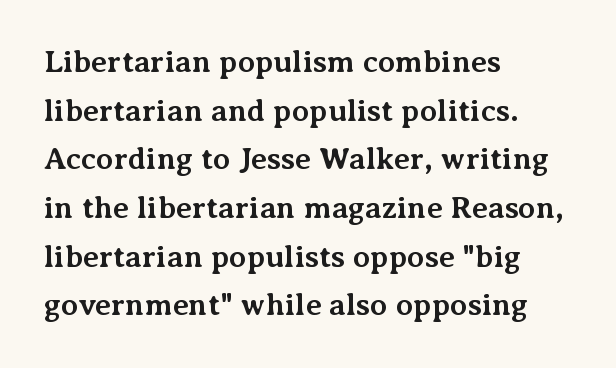
{"serif": "yes", "italic": "no", "bold": "yes", "weight": "bold", "width": "normal", "stroke_contrast": "medium", "x_height": "medium", "monospaced": "no", "underline": "no", "align": "left", "line_spacing": "normal", "line_spacing_ratio": 1.57, "letter_spacing": "normal", "letter_spacing_em": 0.0, "glyph_px": 31}
